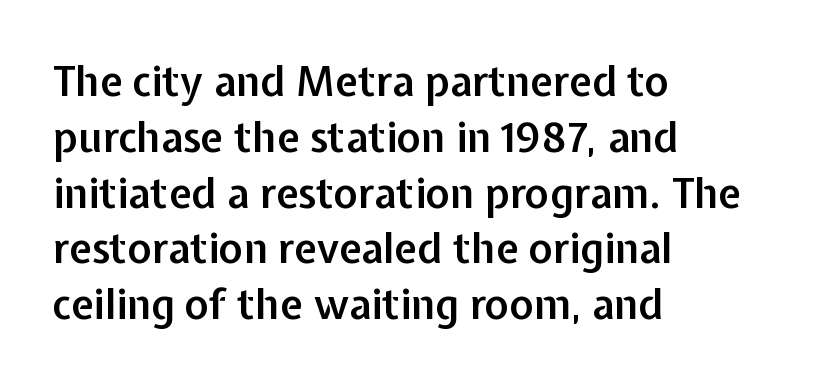
The type is set solid horizontally, with unmodified tracking. Does the copy run flush right? No — it runs flush left. Varying glyph widths throughout — classic text-font behaviour. Italic: no, the glyphs are upright roman. The glyphs are unaccompanied by any horizontal stroke below them. Stroke thickness is moderately raised; the sample reads as semibold.
